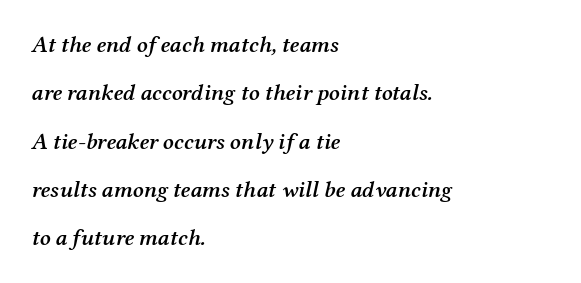
The image shows 23 px text type, italic (leaning right); set left-aligned, loose line spacing (2.1x), normal letter spacing, not underlined.
